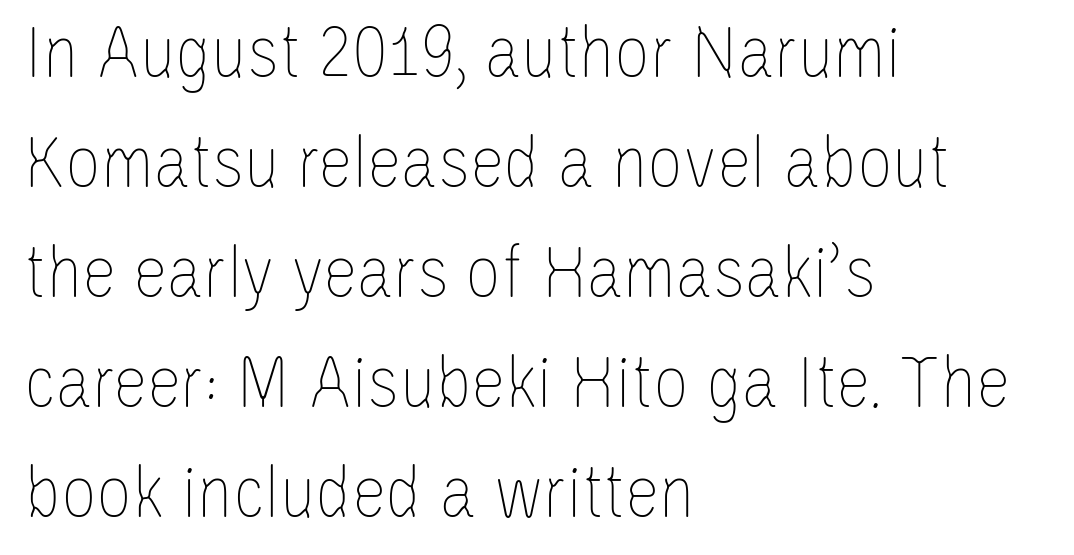
Q: Is the text bold? A: No.
Q: Is the text italic (slanted)? A: No, it is upright.
Q: Is the text underlined? A: No.
Q: How is the paragraph aligned? A: Left-aligned.
Q: Is the spacing between letters normal or unusually wide? A: Normal.
Q: Is the spacing between lines tight, normal or loose? A: Normal.
Q: Width (condensed, normal, or wide)? A: Condensed.
Q: Stroke contrast? A: Low.
Q: x-height? A: Large.
Q: Monospaced? A: No.
